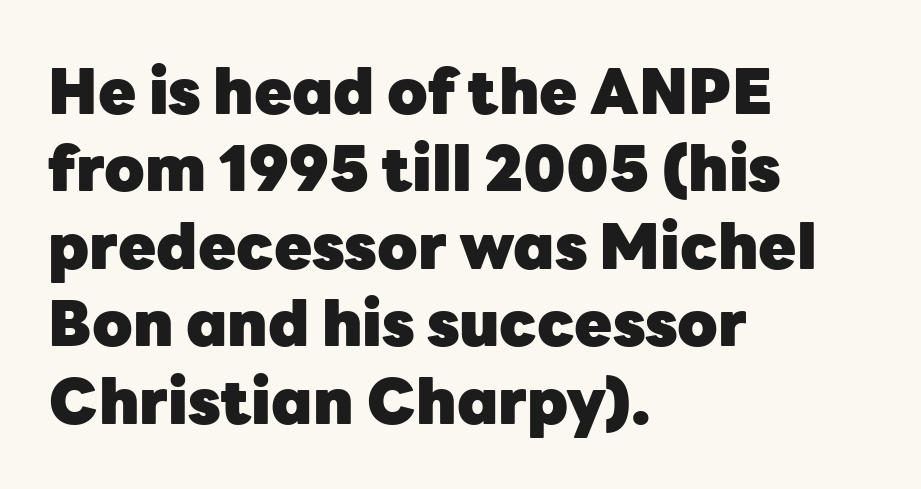
{"serif": "no", "italic": "no", "bold": "yes", "weight": "heavy", "width": "normal", "stroke_contrast": "low", "x_height": "medium", "monospaced": "no", "underline": "no", "align": "left", "line_spacing": "normal", "line_spacing_ratio": 1.25, "letter_spacing": "normal", "letter_spacing_em": 0.0, "glyph_px": 62}
